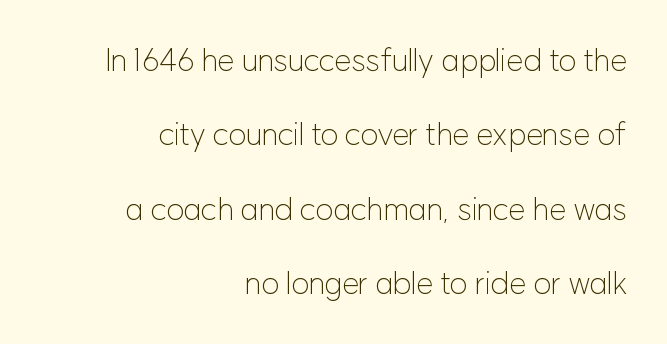
The image shows 31 px light sans-serif type, upright; set right-aligned, loose line spacing (2.4x), normal letter spacing, not underlined; low stroke contrast and a medium x-height.
